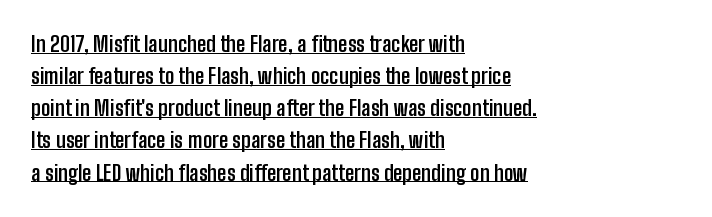
Q: Is the text bold? A: Yes.
Q: Is the text italic (slanted)? A: No, it is upright.
Q: Is the text underlined? A: Yes.
Q: How is the paragraph aligned? A: Left-aligned.
Q: Is the spacing between letters normal or unusually wide? A: Normal.
Q: Is the spacing between lines tight, normal or loose? A: Normal.
